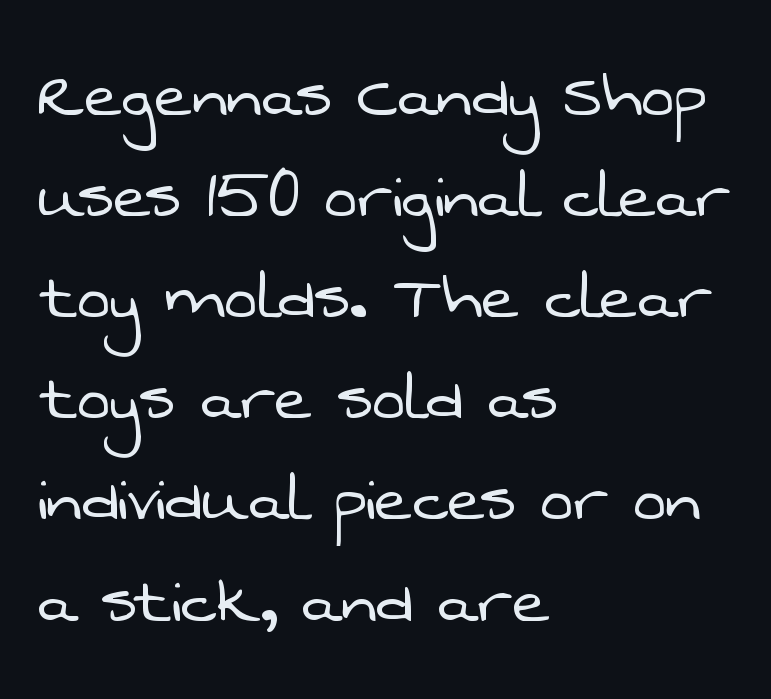
{"serif": "no", "bold": "no", "weight": "light", "width": "normal", "stroke_contrast": "low", "x_height": "medium", "monospaced": "no", "underline": "no", "align": "left", "line_spacing": "normal", "line_spacing_ratio": 1.28, "letter_spacing": "normal", "letter_spacing_em": 0.0, "glyph_px": 79}
